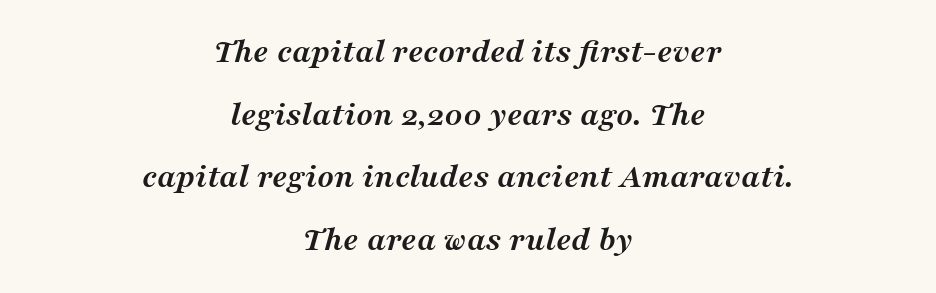
How heavy is the stroke? Heavy — this is a bold. Typeset on center — no edge is straight. The zone under the glyphs is completely vacant. Little horizontal feet cap the strokes, marking this as serif type. Tall strokes in this sample are angled rather than plumb. The letters advance in unequal steps, a hallmark of proportional type.
